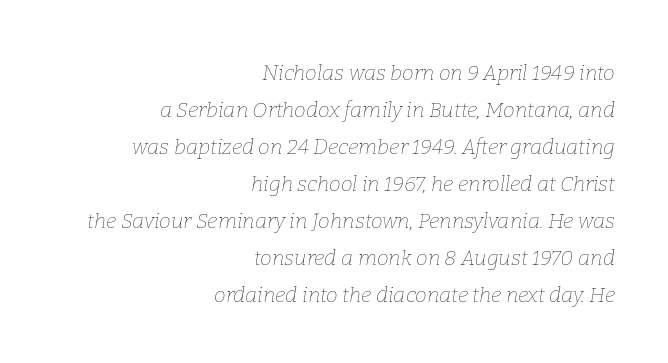
The image shows 21 px text type, italic (leaning right); set right-aligned, line spacing 1.76x, normal letter spacing, not underlined.
